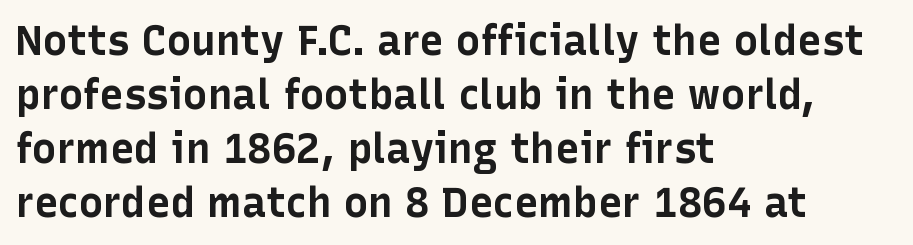
The image shows 41 px bold sans-serif type, upright; set left-aligned, normal line spacing (1.32x), normal letter spacing, not underlined; low stroke contrast and a medium x-height.
